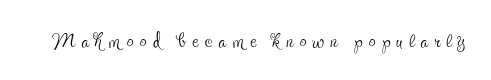
The image shows 28 px thin, condensed serif type; set unusually wide letter spacing (+0.22 em), not underlined; a small x-height.
